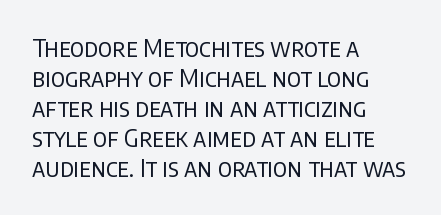
The image shows 24 px text type, upright; set left-aligned, normal line spacing (1.25x), normal letter spacing, not underlined.
